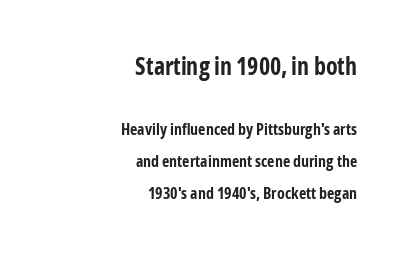
The image shows 24 px bold type, upright; set right-aligned, loose line spacing (2.02x), normal letter spacing, not underlined; the first (top) block is 1.5x larger.
